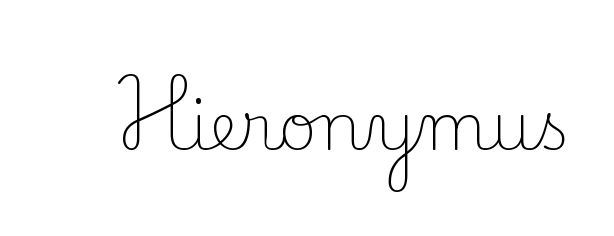
{"serif": "yes", "italic": "no", "bold": "no", "weight": "light", "width": "normal", "stroke_contrast": "low", "x_height": "small", "monospaced": "no", "underline": "no", "letter_spacing": "normal", "letter_spacing_em": 0.0, "glyph_px": 66}
